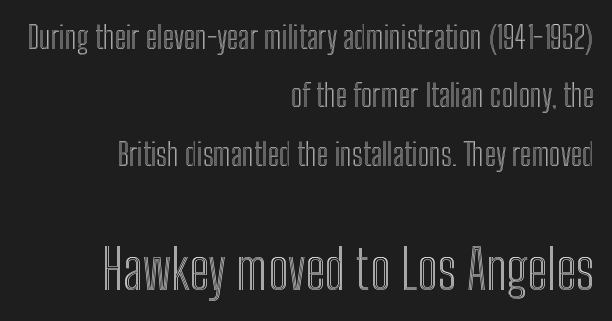
Q: Is the text italic (slanted)? A: No, it is upright.
Q: Is the text underlined? A: No.
Q: How is the paragraph aligned? A: Right-aligned.
Q: Is the spacing between letters normal or unusually wide? A: Normal.
Q: Which block of text is set in a larger size, the first (top) or the second (bottom)? A: The second (bottom) one.
Q: Width (condensed, normal, or wide)? A: Condensed.
Q: x-height? A: Medium.
Q: Monospaced? A: No.
